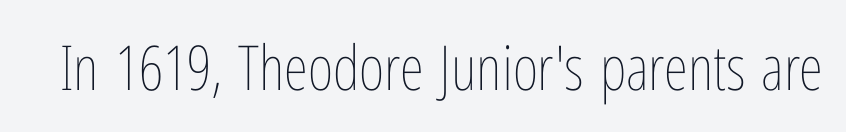
The axis of the letterforms is exactly vertical. Does extra space separate the letters? No, they use regular spacing. Spacing verdict: proportional, widths tailored to each character. The characters are drawn with everyday or finer stroke widths. The string is rendered with underlining switched off.
